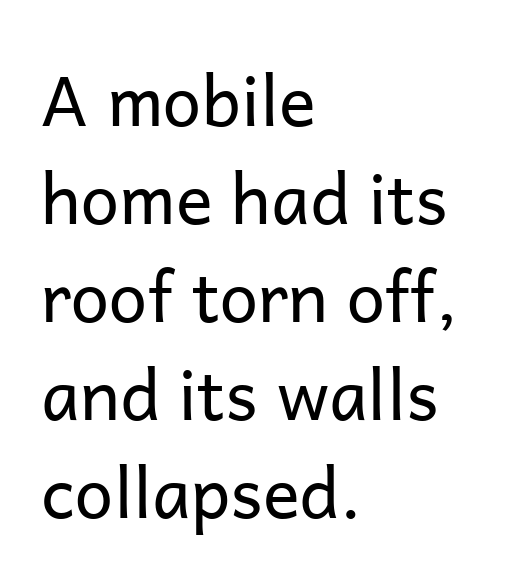
{"serif": "no", "italic": "no", "bold": "no", "weight": "regular", "width": "normal", "stroke_contrast": "low", "x_height": "medium", "monospaced": "no", "underline": "no", "align": "left", "line_spacing": "normal", "line_spacing_ratio": 1.42, "letter_spacing": "normal", "letter_spacing_em": 0.0, "glyph_px": 69}
